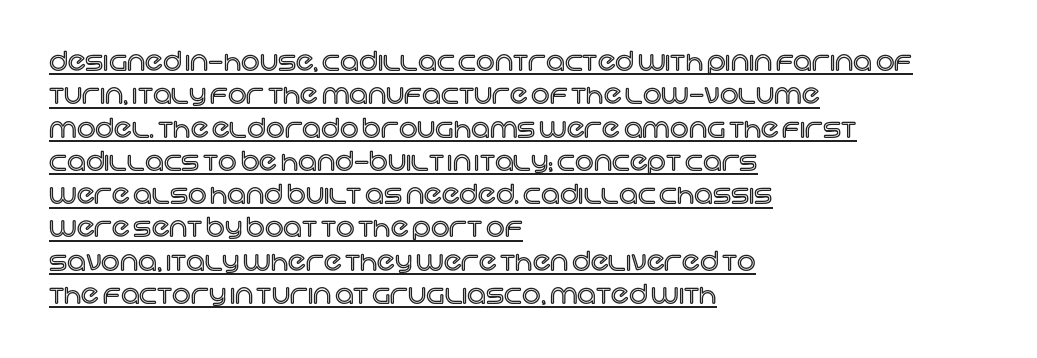
The image shows 26 px text type, upright; set left-aligned, normal line spacing (1.28x), normal letter spacing, underlined.
